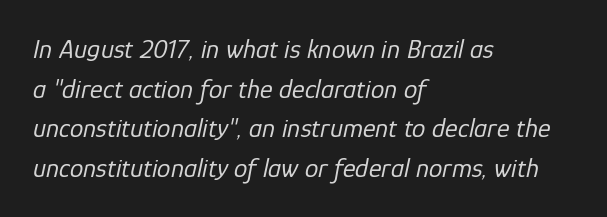
{"italic": "yes", "lean": "right", "slant_degrees": 12, "bold": "no", "underline": "no", "align": "left", "line_spacing": "normal", "line_spacing_ratio": 1.47, "letter_spacing": "normal", "letter_spacing_em": 0.0, "glyph_px": 27}
